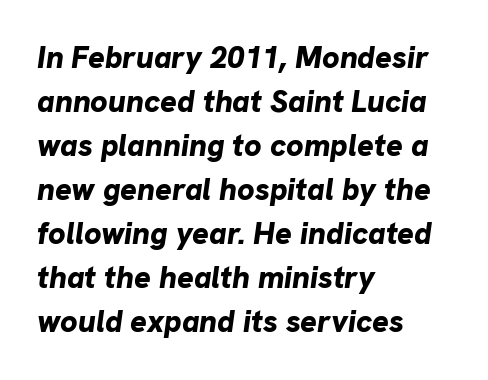
Q: Is the text bold? A: Yes.
Q: Is the text italic (slanted)? A: Yes, it leans right by about 8 degrees.
Q: Is the text underlined? A: No.
Q: How is the paragraph aligned? A: Left-aligned.
Q: Is the spacing between letters normal or unusually wide? A: Normal.
Q: Is the spacing between lines tight, normal or loose? A: Normal.
Q: Width (condensed, normal, or wide)? A: Normal.
Q: Stroke contrast? A: Low.
Q: x-height? A: Medium.
Q: Monospaced? A: No.
